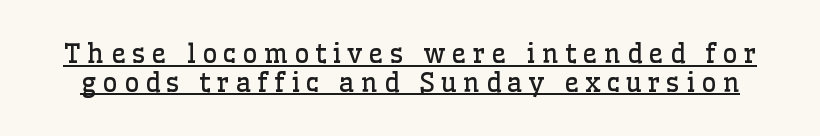
{"italic": "no", "bold": "no", "underline": "yes", "line_spacing": "tight", "line_spacing_ratio": 1.1, "letter_spacing": "wide", "letter_spacing_em": 0.24, "glyph_px": 26}
